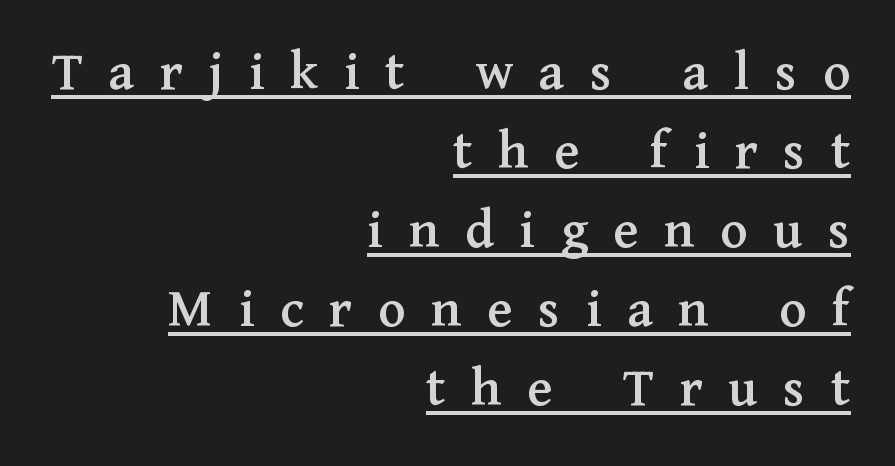
Right-aligned paragraph, ragged on the left. The face used here is proportionally spaced, like ordinary book or web type. Check where the strokes stop: tiny serifs finish them off. Reading down the column, the eye jumps a familiar distance to each next line. The axis of the letterforms is exactly vertical. What decoration does the sample have? An underline.
